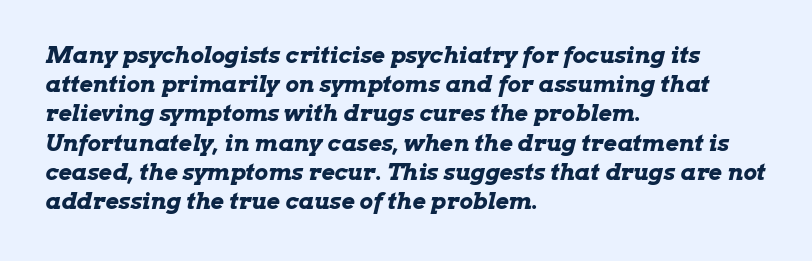
{"italic": "yes", "lean": "right", "slant_degrees": 13, "bold": "yes", "underline": "no", "align": "left", "line_spacing": "normal", "line_spacing_ratio": 1.27, "letter_spacing": "normal", "letter_spacing_em": 0.0, "glyph_px": 23}
